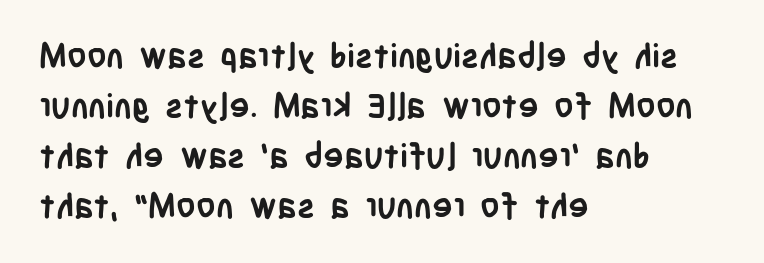
{"serif": "no", "italic": "no", "bold": "yes", "weight": "semibold", "width": "condensed", "stroke_contrast": "low", "x_height": "large", "monospaced": "no", "underline": "no", "align": "left", "line_spacing": "normal", "line_spacing_ratio": 1.47, "letter_spacing": "normal", "letter_spacing_em": 0.0, "glyph_px": 34}
